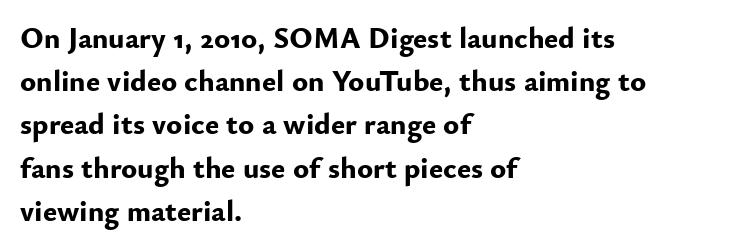
Q: Is the text bold? A: Yes.
Q: Is the text italic (slanted)? A: No, it is upright.
Q: Is the typeface a serif or a sans-serif typeface? A: Sans-serif.
Q: Is the text underlined? A: No.
Q: How is the paragraph aligned? A: Left-aligned.
Q: Is the spacing between letters normal or unusually wide? A: Normal.
Q: Is the spacing between lines tight, normal or loose? A: Normal.
Q: Width (condensed, normal, or wide)? A: Normal.
Q: Stroke contrast? A: Low.
Q: x-height? A: Small.
Q: Monospaced? A: No.
